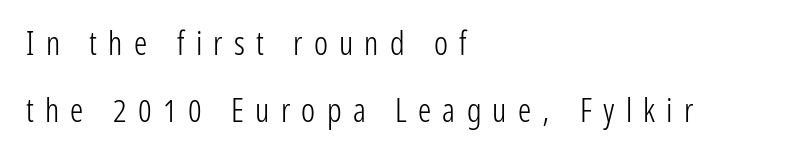
The image shows 33 px light, condensed sans-serif type, upright; set left-aligned, loose line spacing (2.03x), unusually wide letter spacing (+0.34 em), not underlined; low stroke contrast and a medium x-height.
